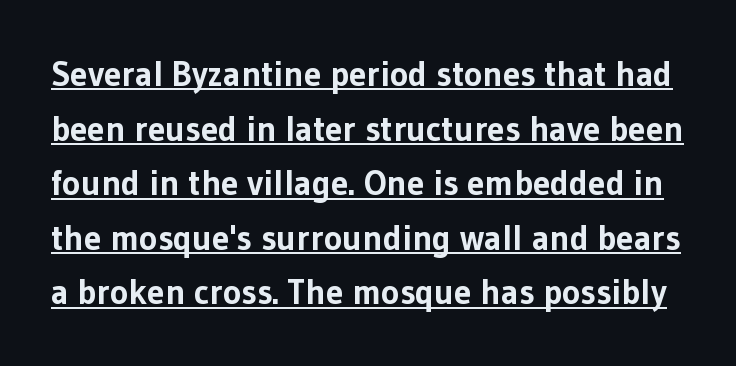
Honestly, the letter spacing is just normal — you wouldn't notice it. What weight is shown? A full bold with thick strokes. Is this a sans? Yes — the strokes have no serifs. A typesetter would call this proportional, since set widths differ per character. A roman cut, with each character standing at attention. The designer left line spacing at the default.
